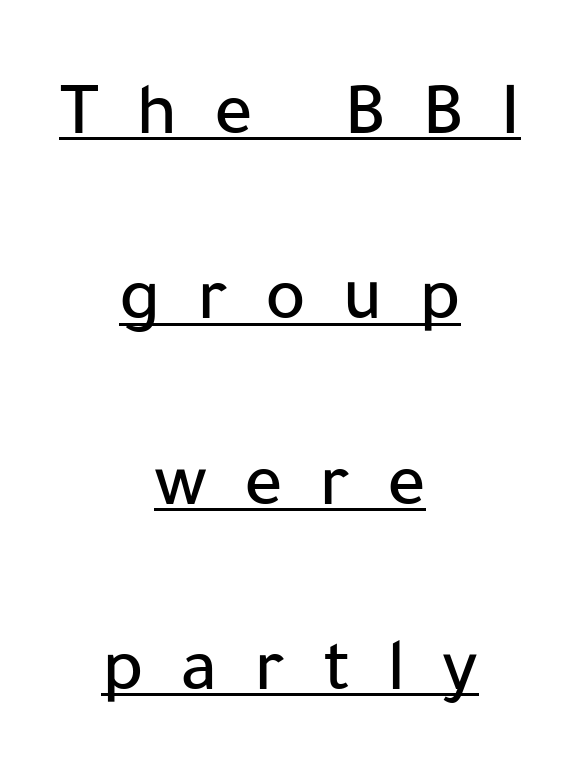
Every character sits straight up, as roman type does. Short note: letters widely spaced. Vertically, the passage feels expansive, rows floating well apart. Casual observation: everything's sitting right in the middle.
